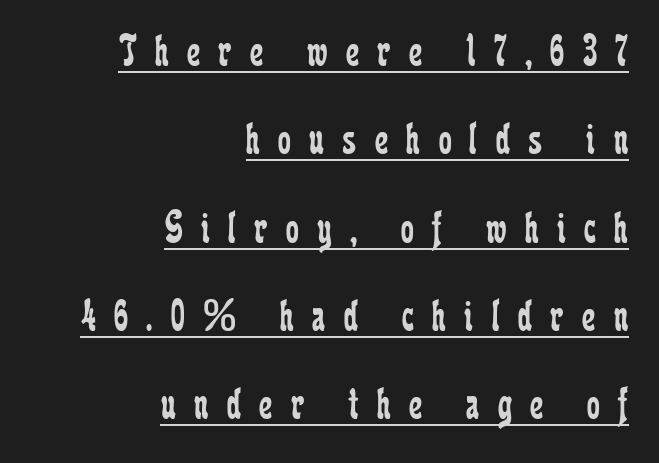
{"serif": "yes", "italic": "no", "bold": "no", "weight": "regular", "width": "condensed", "stroke_contrast": "low", "x_height": "medium", "monospaced": "no", "underline": "yes", "align": "right", "line_spacing": "loose", "line_spacing_ratio": 1.92, "letter_spacing": "wide", "letter_spacing_em": 0.4, "glyph_px": 46}
